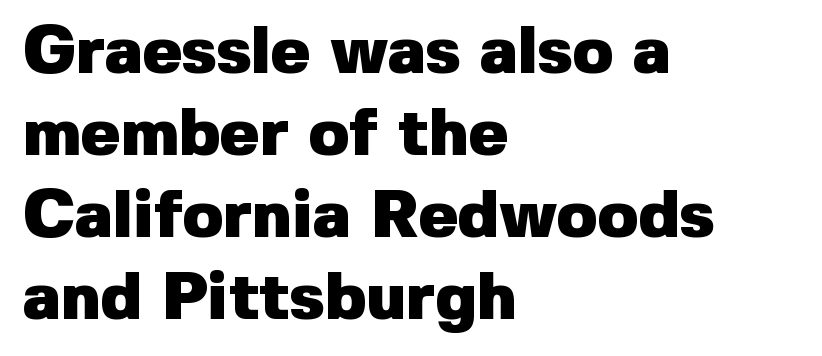
Notice how thick the strokes are: this is what a full bold looks like. Descenders hang freely into open space. This is sans-serif lettering, the kind often seen on screens and signage. The rendering uses natural spacing where letterforms have individual widths.
